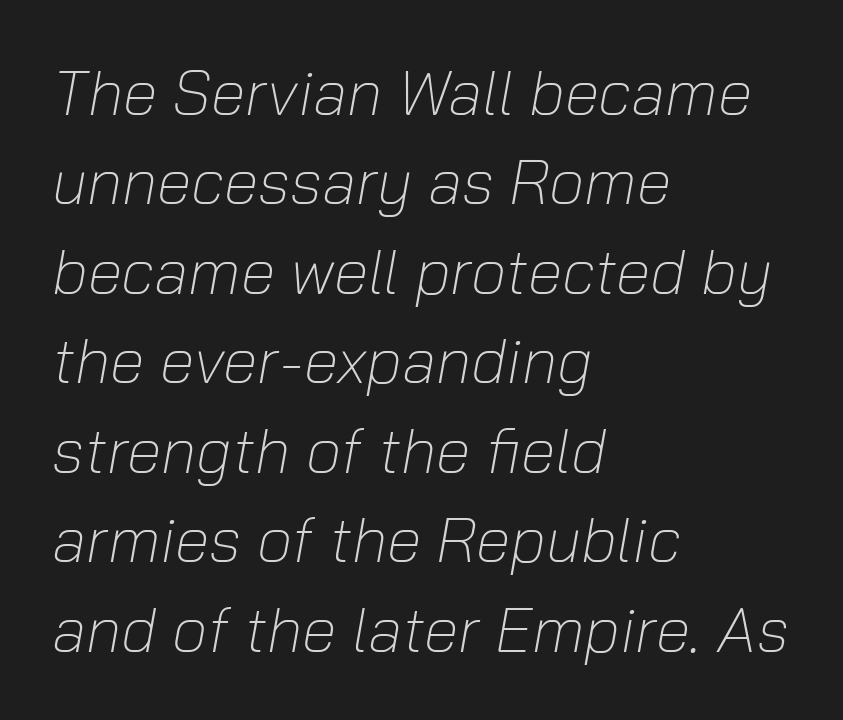
The image shows 63 px light type, italic (leaning right); set left-aligned, normal line spacing (1.42x), normal letter spacing, not underlined; low stroke contrast and a medium x-height.
